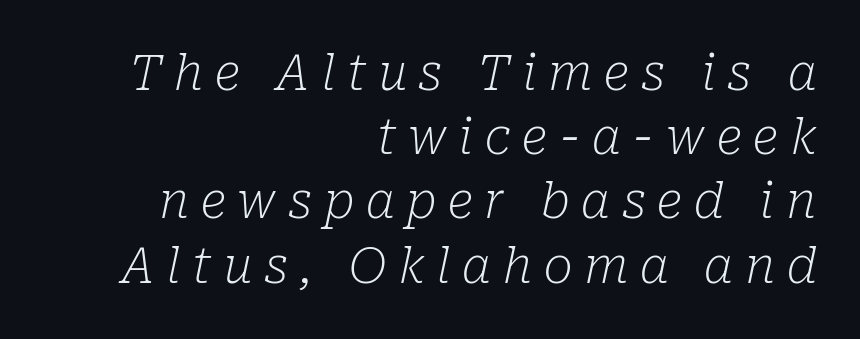
Q: Is the text bold? A: No.
Q: Is the text italic (slanted)? A: Yes, it leans right by about 10 degrees.
Q: Is the typeface a serif or a sans-serif typeface? A: Serif.
Q: Is the text underlined? A: No.
Q: How is the paragraph aligned? A: Right-aligned.
Q: Is the spacing between letters normal or unusually wide? A: Unusually wide.
Q: Is the spacing between lines tight, normal or loose? A: Normal.
Q: Width (condensed, normal, or wide)? A: Normal.
Q: Stroke contrast? A: Low.
Q: x-height? A: Medium.
Q: Monospaced? A: No.
